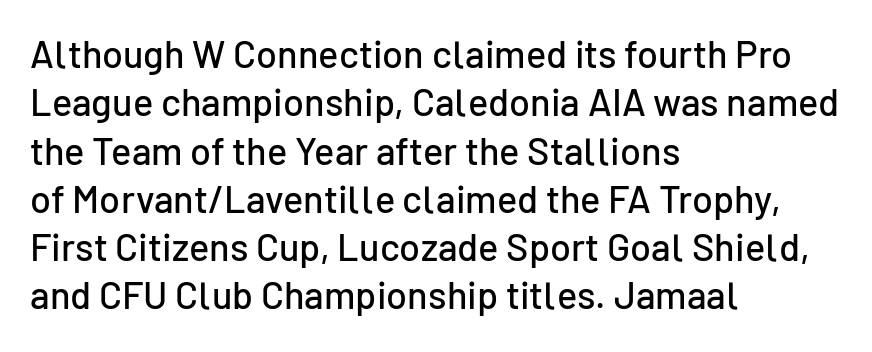
The image shows 38 px sans-serif type, upright; set left-aligned, normal line spacing (1.27x), normal letter spacing, not underlined; low stroke contrast and a medium x-height.
